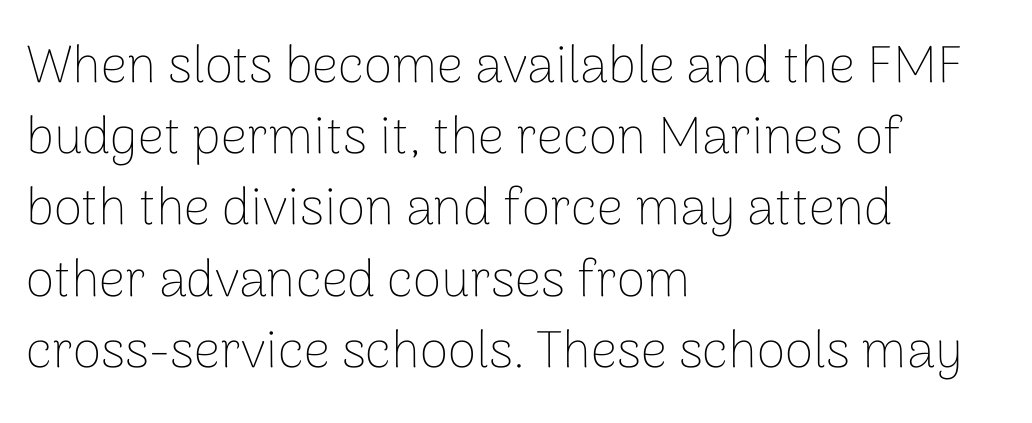
The image shows 52 px thin sans-serif type, upright; set left-aligned, normal line spacing (1.37x), normal letter spacing, not underlined; low stroke contrast and a medium x-height.
